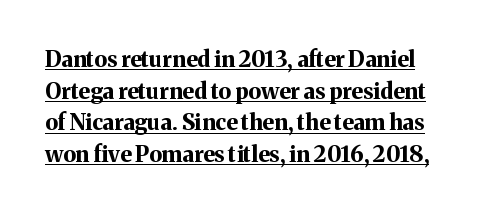
The lettering holds an erect, upright posture throughout. The glyphs have the mass of a bold cut. Glyph-to-glyph distance matches everyday printed text. Notice how a bar underscores the lettering throughout. Vertical spacing — default.
